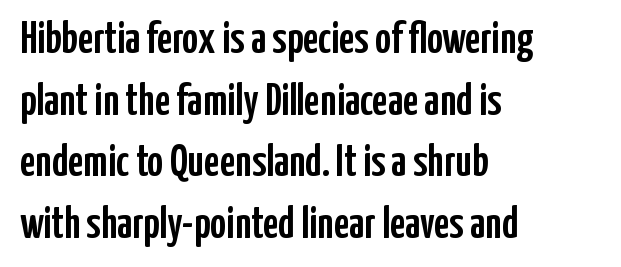
{"serif": "no", "italic": "no", "width": "condensed", "stroke_contrast": "low", "x_height": "medium", "monospaced": "no", "underline": "no", "align": "left", "line_spacing": "normal", "line_spacing_ratio": 1.4, "letter_spacing": "normal", "letter_spacing_em": 0.0, "glyph_px": 44}
